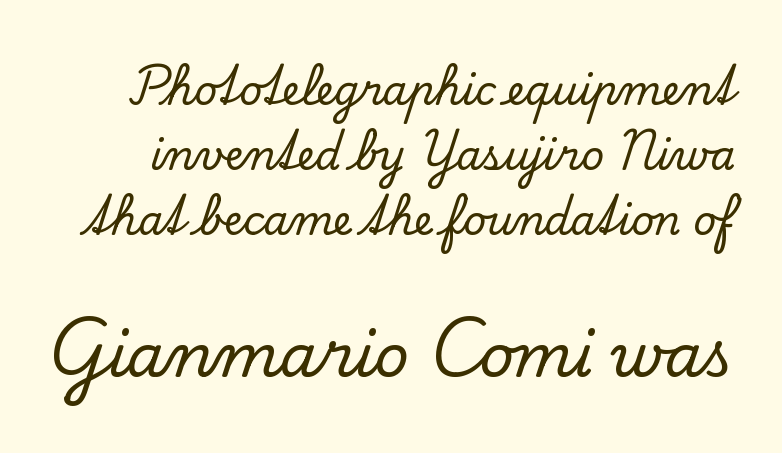
{"serif": "yes", "width": "normal", "stroke_contrast": "low", "x_height": "small", "monospaced": "no", "underline": "no", "line_spacing": "normal", "line_spacing_ratio": 1.63, "letter_spacing": "normal", "letter_spacing_em": 0.0, "larger_block": "second", "size_ratio": 1.5, "glyph_px": 60}
